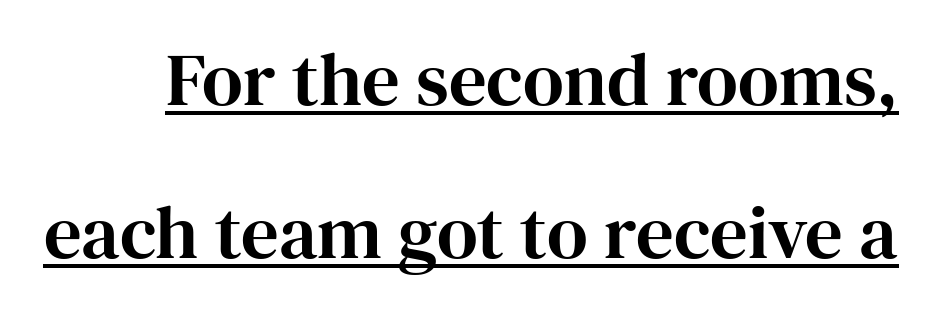
The image shows 75 px serif type, upright; set loose line spacing (2.04x), normal letter spacing, underlined; high stroke contrast and a medium x-height.
